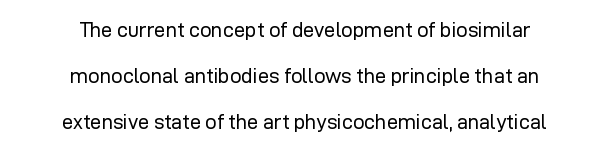
The image shows 20 px text type, upright; set centered, loose line spacing (2.3x), normal letter spacing, not underlined.
